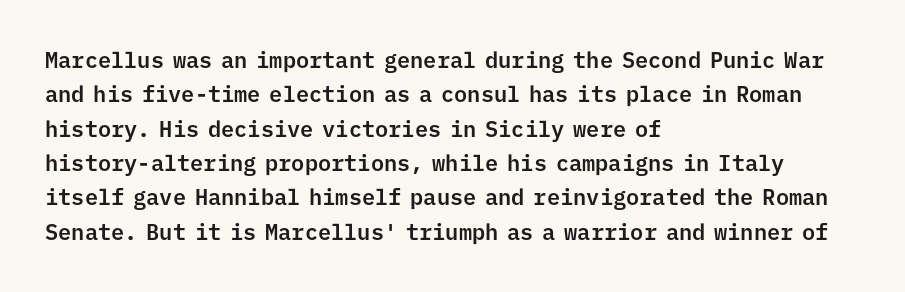
The image shows 22 px text type, upright; set left-aligned, normal line spacing (1.56x), normal letter spacing, not underlined.
